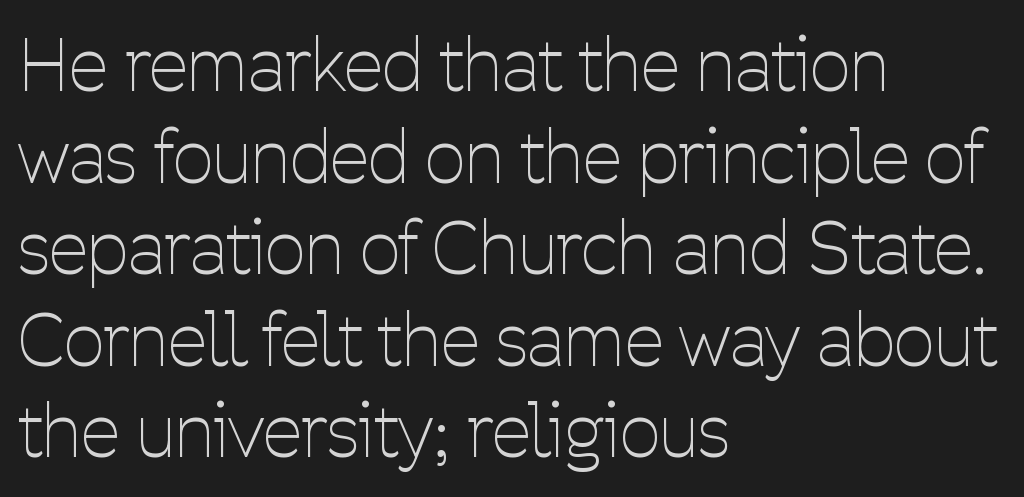
The image shows 71 px thin, condensed sans-serif type, upright; set left-aligned, normal line spacing (1.29x), normal letter spacing, not underlined; low stroke contrast and a medium x-height.
